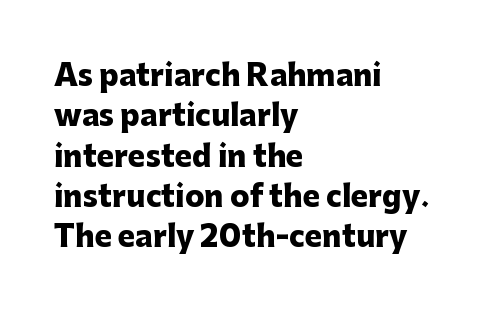
Q: Is the text bold? A: Yes.
Q: Is the text italic (slanted)? A: No, it is upright.
Q: Is the typeface a serif or a sans-serif typeface? A: Sans-serif.
Q: Is the text underlined? A: No.
Q: How is the paragraph aligned? A: Left-aligned.
Q: Is the spacing between letters normal or unusually wide? A: Normal.
Q: Is the spacing between lines tight, normal or loose? A: Normal.
Q: Width (condensed, normal, or wide)? A: Normal.
Q: Stroke contrast? A: Low.
Q: x-height? A: Medium.
Q: Monospaced? A: No.
